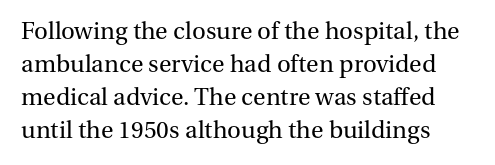
Compared with typical paragraphs, the rows here are spaced about the same. Stroke thickness stays within the range of a standard reading face or lighter. Words appear dense and cohesive because spacing is normal. Only glyphs here, with clear space below each row. This is the regular roman posture of the typeface.
